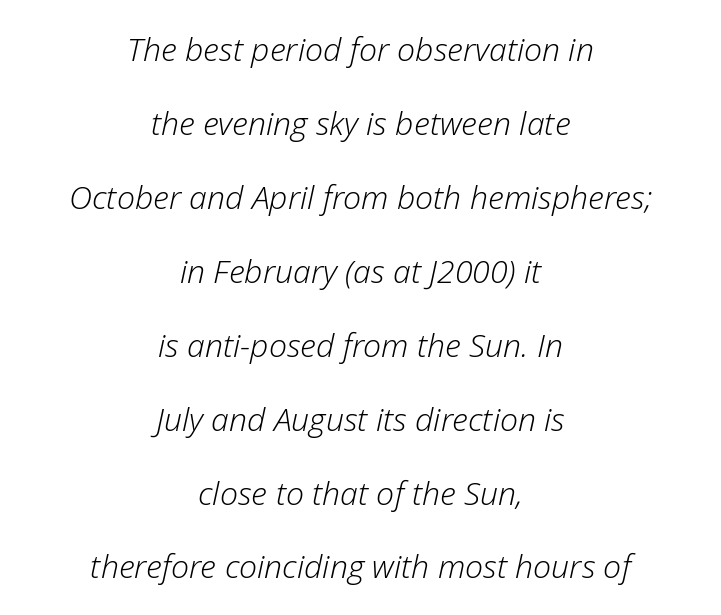
The image shows 32 px light type, italic (leaning right); set centered, loose line spacing (2.31x), normal letter spacing, not underlined; low stroke contrast and a medium x-height.
